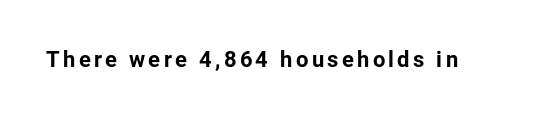
Weight check: bold — yes, fully. Rule under the text: the space is simply empty. Quick note: not italic, upright.
